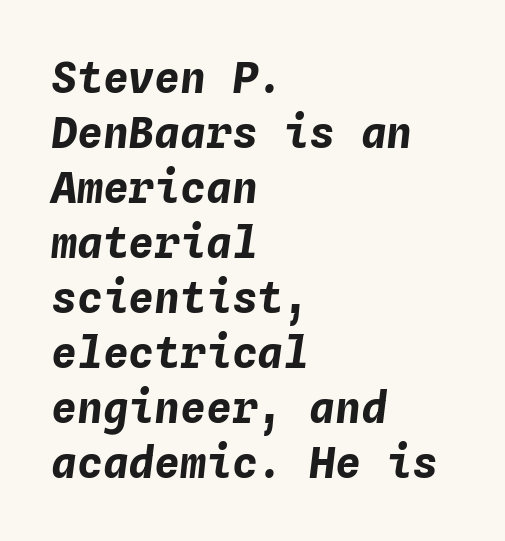
Italic: yes, the glyphs are oblique. The leading is moderate, giving the passage an even texture. Clear beneath every line of the passage. Observe the ordinary spacing: letters are neighbours, not strangers. The rag falls on the right side of this text block.
